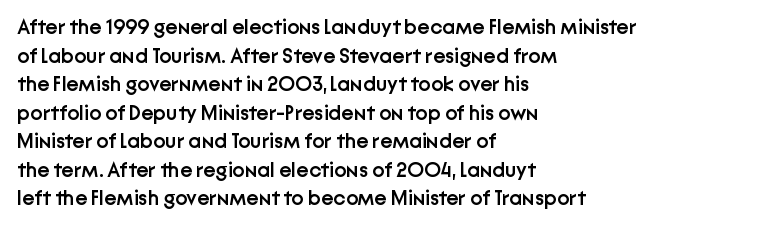
{"italic": "no", "bold": "semi", "underline": "no", "align": "left", "line_spacing": "normal", "line_spacing_ratio": 1.36, "letter_spacing": "normal", "letter_spacing_em": 0.0, "glyph_px": 21}
